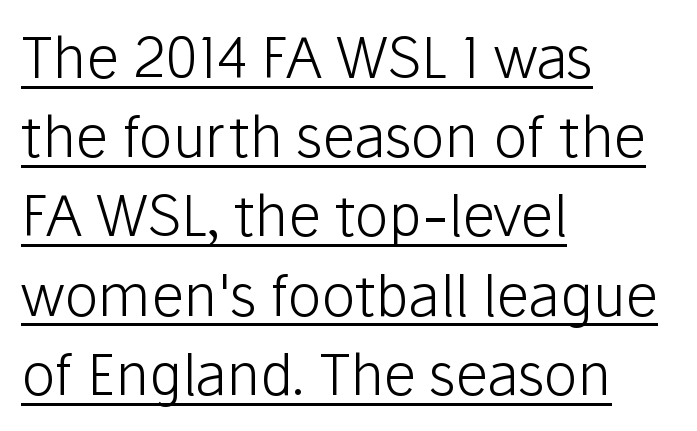
{"serif": "no", "italic": "no", "bold": "no", "weight": "light", "width": "normal", "stroke_contrast": "low", "x_height": "medium", "monospaced": "no", "underline": "yes", "align": "left", "line_spacing": "normal", "line_spacing_ratio": 1.39, "letter_spacing": "normal", "letter_spacing_em": 0.0, "glyph_px": 57}
